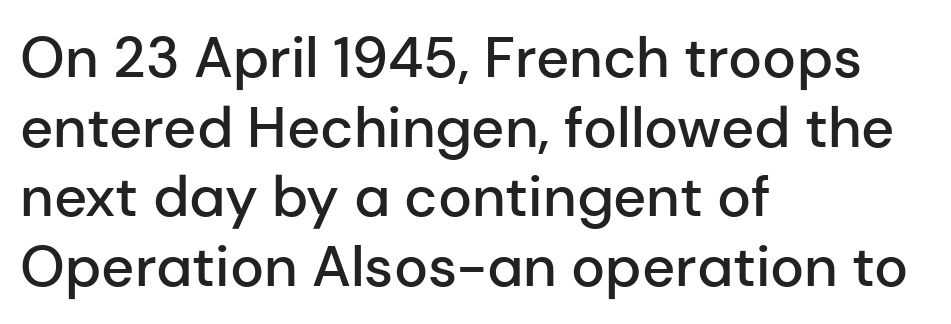
The image shows 57 px semibold sans-serif type, upright; set left-aligned, line spacing 1.22x, normal letter spacing, not underlined; low stroke contrast and a medium x-height.
